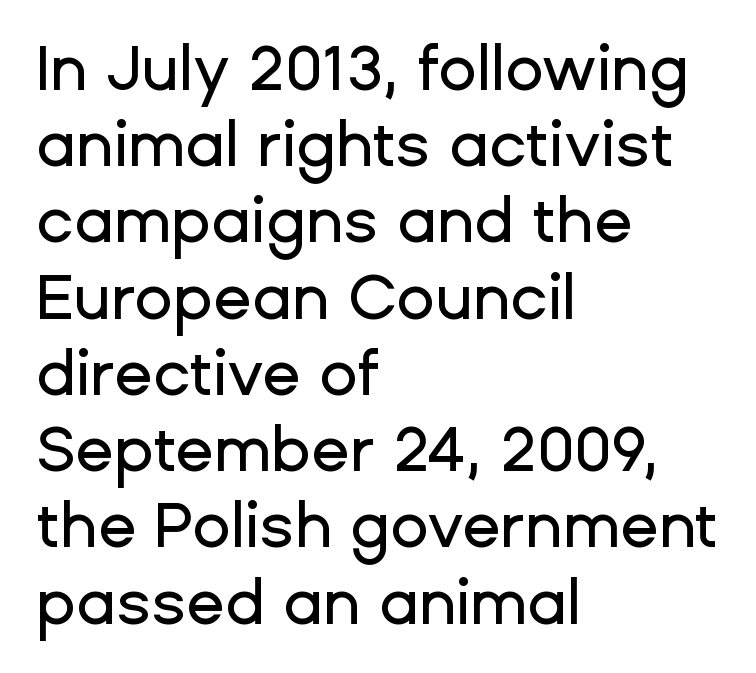
{"serif": "no", "italic": "no", "width": "normal", "stroke_contrast": "low", "x_height": "medium", "monospaced": "no", "underline": "no", "align": "left", "line_spacing_ratio": 1.21, "letter_spacing": "normal", "letter_spacing_em": 0.0, "glyph_px": 63}
